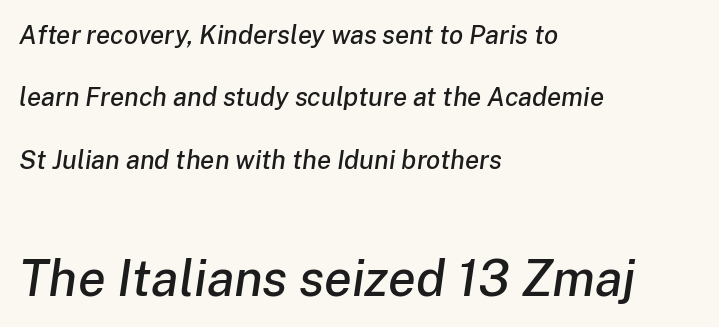
The image shows 51 px text type, italic (leaning right); set left-aligned, loose line spacing (2.4x), normal letter spacing, not underlined; the second (bottom) block is 1.96x larger; low stroke contrast and a medium x-height.
